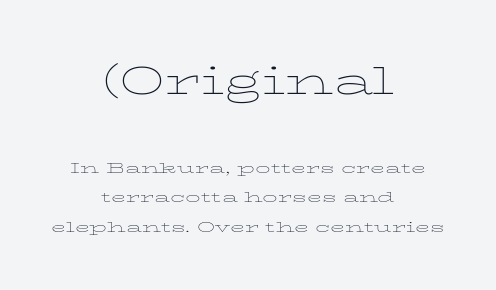
Q: Is the text bold? A: No.
Q: Is the text italic (slanted)? A: No, it is upright.
Q: Is the typeface a serif or a sans-serif typeface? A: Serif.
Q: Is the text underlined? A: No.
Q: How is the paragraph aligned? A: Centered.
Q: Is the spacing between letters normal or unusually wide? A: Normal.
Q: Is the spacing between lines tight, normal or loose? A: Loose.
Q: Which block of text is set in a larger size, the first (top) or the second (bottom)? A: The first (top) one.
Q: Width (condensed, normal, or wide)? A: Wide.
Q: Stroke contrast? A: Low.
Q: x-height? A: Medium.
Q: Monospaced? A: No.
